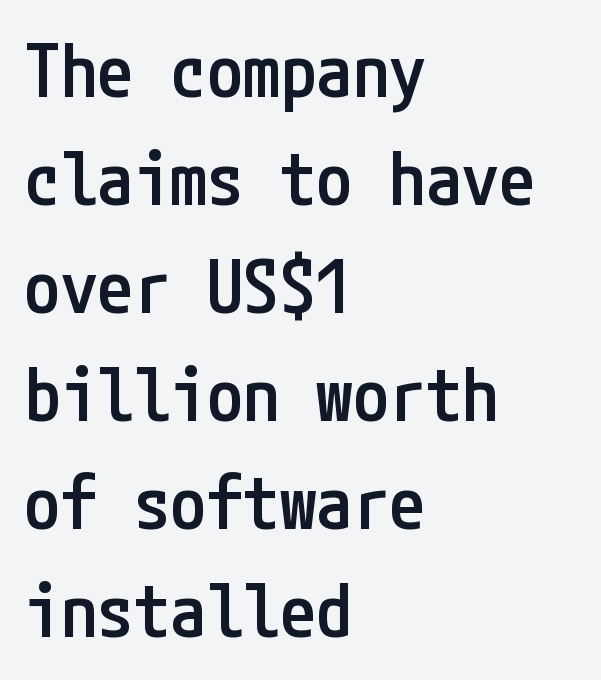
{"serif": "no", "italic": "no", "bold": "semi", "weight": "semibold", "width": "condensed", "stroke_contrast": "low", "x_height": "medium", "underline": "no", "align": "left", "line_spacing": "normal", "line_spacing_ratio": 1.48, "letter_spacing": "normal", "letter_spacing_em": 0.0, "glyph_px": 73}
